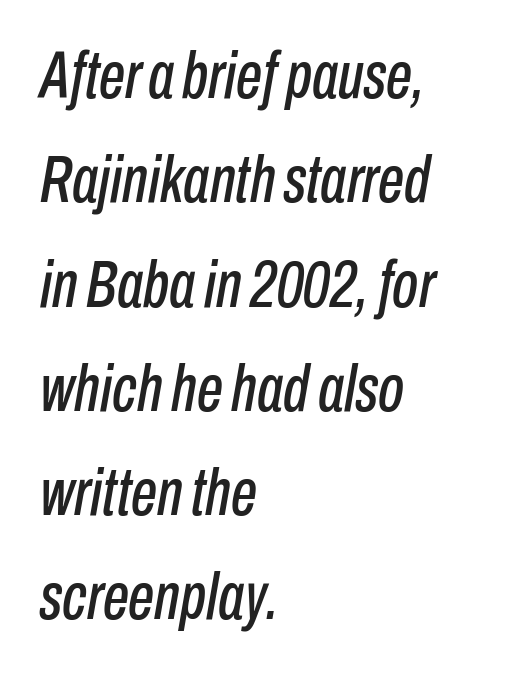
Q: Is the text italic (slanted)? A: Yes, it leans right by about 10 degrees.
Q: Is the text underlined? A: No.
Q: How is the paragraph aligned? A: Left-aligned.
Q: Is the spacing between letters normal or unusually wide? A: Normal.
Q: Is the spacing between lines tight, normal or loose? A: Normal.
Q: Width (condensed, normal, or wide)? A: Condensed.
Q: Stroke contrast? A: Low.
Q: x-height? A: Medium.
Q: Monospaced? A: No.
